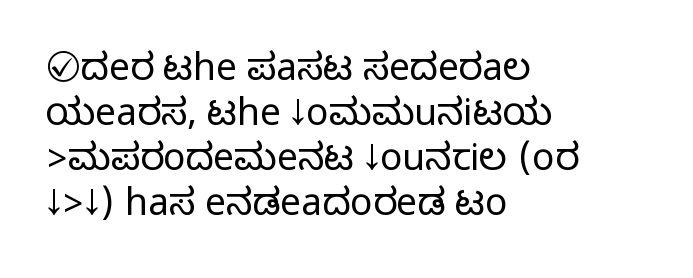
Notice how the stems are strictly vertical — no italics here. The line texture is even and compact thanks to regular tracking. The letters carry no serifs — their stems end cleanly without finishing strokes. Line starts are locked; line ends wander. Decoration check: the copy has no underline. Do the characters align in a grid? No, the font is proportional.
